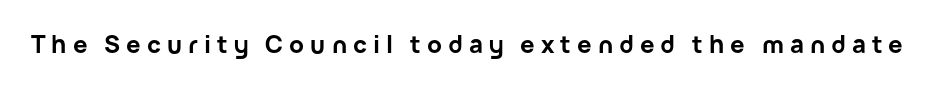
Q: Is the text bold? A: Yes.
Q: Is the text italic (slanted)? A: No, it is upright.
Q: Is the text underlined? A: No.
Q: Is the spacing between letters normal or unusually wide? A: Unusually wide.
